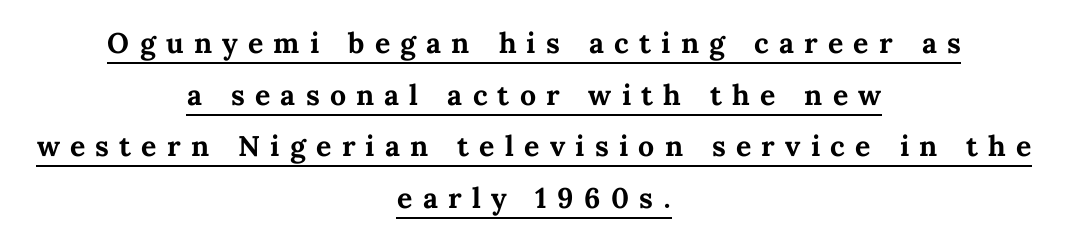
{"italic": "no", "bold": "yes", "weight": "semibold", "width": "normal", "stroke_contrast": "medium", "x_height": "medium", "monospaced": "no", "underline": "yes", "align": "center", "line_spacing": "normal", "line_spacing_ratio": 1.36, "letter_spacing": "wide", "letter_spacing_em": 0.27, "glyph_px": 38}
